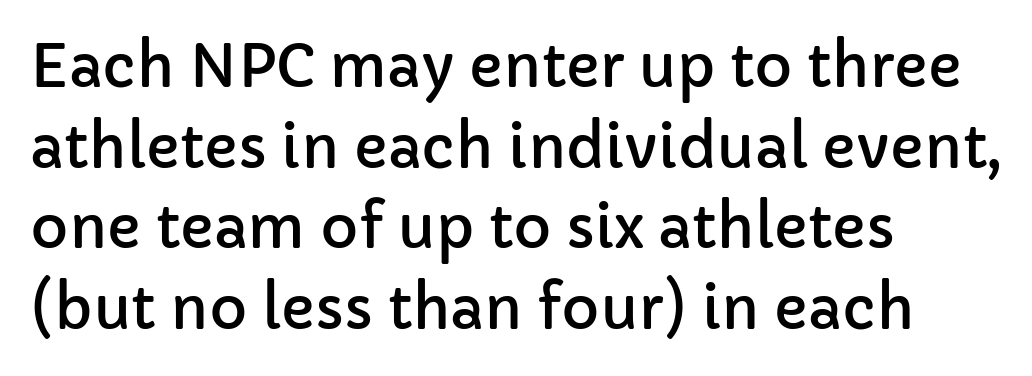
Note: no serifs on the glyphs. The compositor pushed each line to the left boundary. Is there any slant? The stems are plumb. Letter spacing: default. Varying glyph widths throughout — classic text-font behaviour. The string is rendered with underlining switched off.
